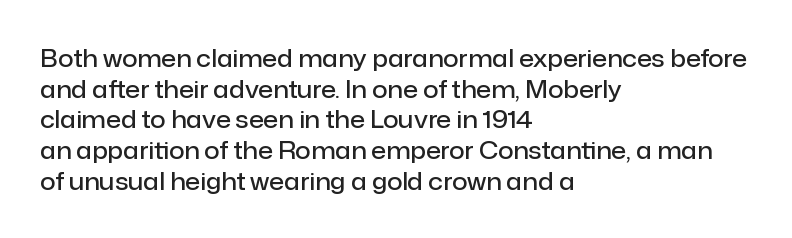
{"italic": "no", "bold": "semi", "underline": "no", "align": "left", "line_spacing": "normal", "line_spacing_ratio": 1.28, "letter_spacing": "normal", "letter_spacing_em": 0.0, "glyph_px": 24}
